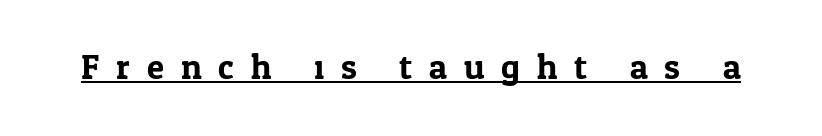
{"serif": "yes", "italic": "no", "width": "normal", "stroke_contrast": "low", "x_height": "medium", "monospaced": "no", "underline": "yes", "letter_spacing": "wide", "letter_spacing_em": 0.48, "glyph_px": 35}
